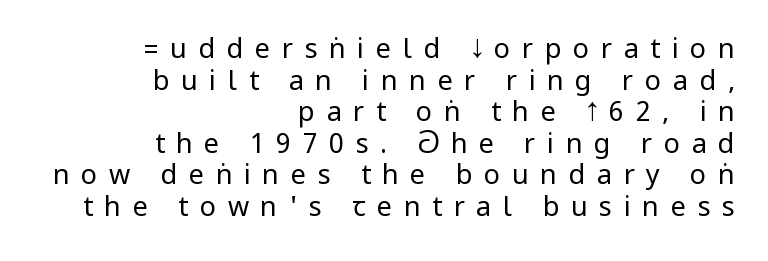
Q: Is the text bold? A: No.
Q: Is the text italic (slanted)? A: No, it is upright.
Q: Is the text underlined? A: No.
Q: How is the paragraph aligned? A: Right-aligned.
Q: Is the spacing between letters normal or unusually wide? A: Unusually wide.
